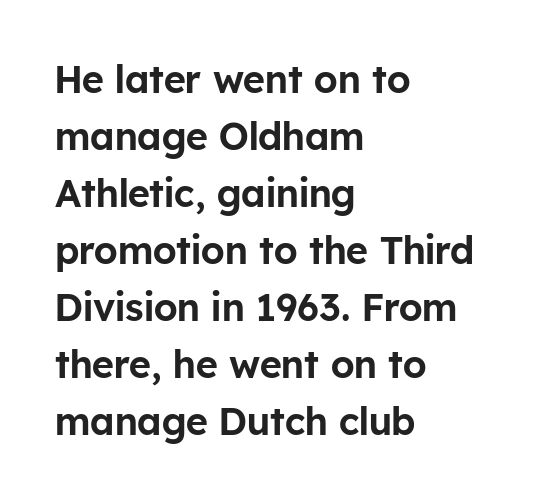
The image shows 38 px sans-serif type, upright; set left-aligned, normal line spacing (1.5x), normal letter spacing, not underlined; low stroke contrast and a medium x-height.
